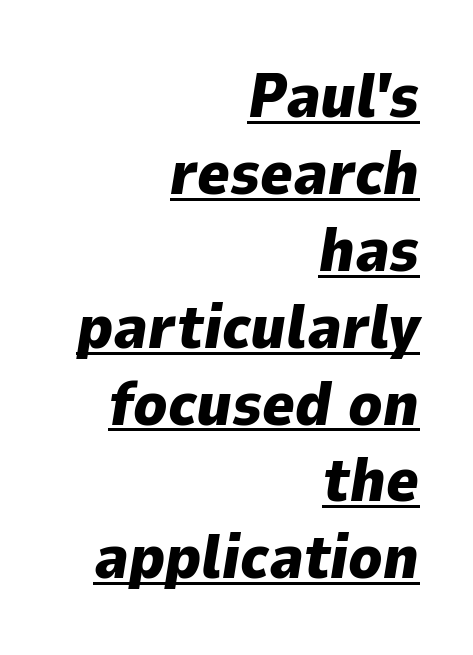
{"italic": "yes", "lean": "right", "slant_degrees": 9, "bold": "yes", "weight": "heavy", "width": "normal", "stroke_contrast": "low", "x_height": "medium", "monospaced": "no", "underline": "yes", "align": "right", "line_spacing_ratio": 1.24, "letter_spacing": "normal", "letter_spacing_em": 0.0, "glyph_px": 62}
